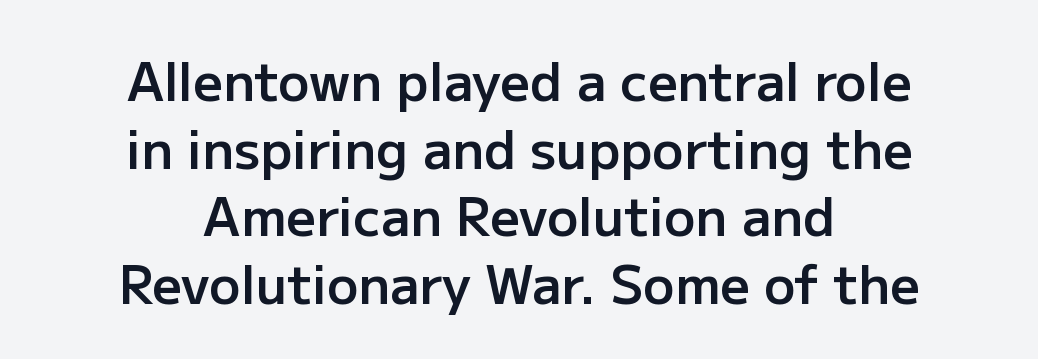
The space between consecutive lines is moderate. The passage shown is typeset with a sans-serif family. The rag falls on both sides of this text block equally. These words are printed semibold, heavier than regular yet not bold. The passage shown is not underscored anywhere. Ordinary non-slanted type is in use.
